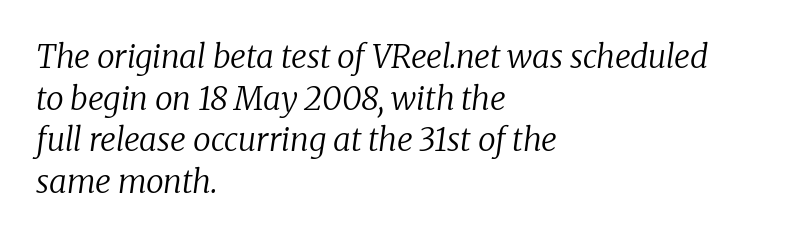
{"serif": "yes", "italic": "yes", "lean": "right", "slant_degrees": 8, "bold": "no", "weight": "regular", "width": "normal", "stroke_contrast": "low", "x_height": "medium", "monospaced": "no", "underline": "no", "align": "left", "line_spacing": "normal", "line_spacing_ratio": 1.3, "letter_spacing": "normal", "letter_spacing_em": 0.0, "glyph_px": 32}
